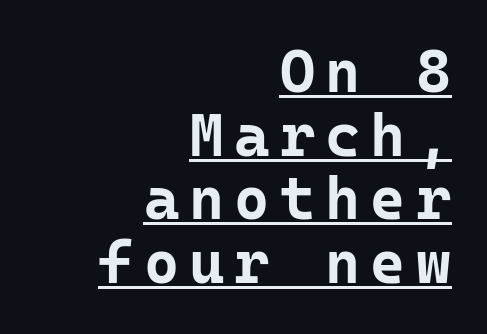
{"serif": "no", "italic": "no", "bold": "yes", "weight": "bold", "width": "normal", "stroke_contrast": "low", "x_height": "medium", "monospaced": "yes", "underline": "yes", "align": "right", "line_spacing": "tight", "line_spacing_ratio": 1.06, "glyph_px": 60}
